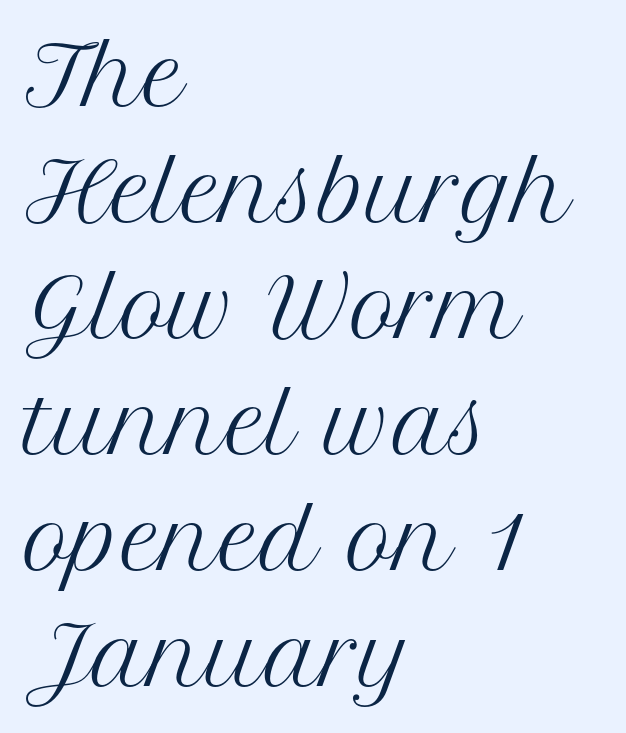
These lines are rendered in a variable-pitch font. The lines sit at an ordinary, default distance from one another. A bare baseline throughout the passage.
